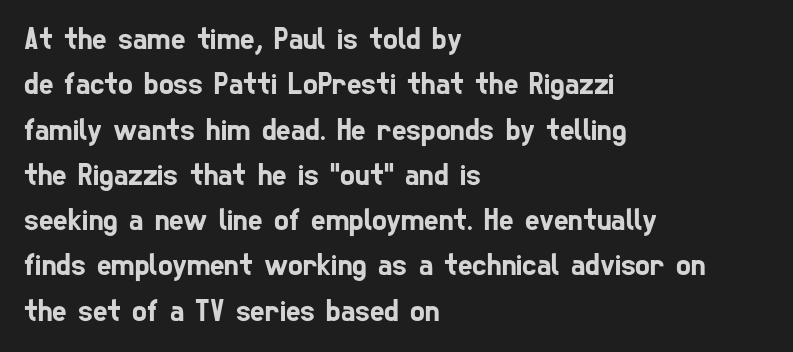
Varying glyph widths throughout — classic text-font behaviour. Note: no serifs on the glyphs. Alignment: flush left. Each word holds together tightly as a unit, with standard inter-letter gaps. Check the space under the baseline: it is left empty.
